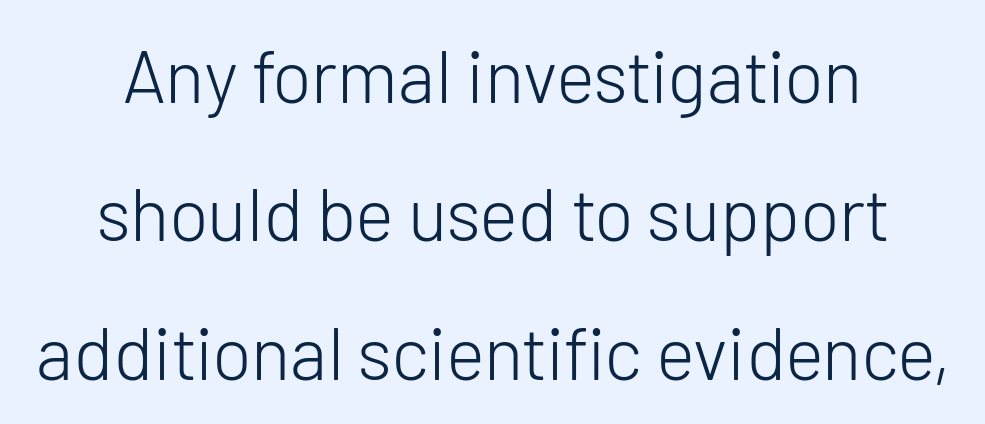
{"serif": "no", "italic": "no", "bold": "no", "weight": "light", "width": "normal", "stroke_contrast": "low", "x_height": "medium", "monospaced": "no", "underline": "no", "line_spacing_ratio": 1.87, "letter_spacing": "normal", "letter_spacing_em": 0.0, "glyph_px": 74}
